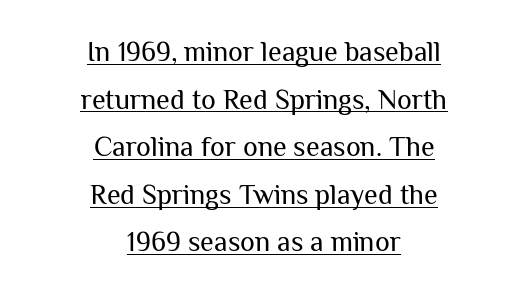
Q: Is the text bold? A: No.
Q: Is the text italic (slanted)? A: No, it is upright.
Q: Is the typeface a serif or a sans-serif typeface? A: Sans-serif.
Q: Is the text underlined? A: Yes.
Q: How is the paragraph aligned? A: Centered.
Q: Is the spacing between letters normal or unusually wide? A: Normal.
Q: Is the spacing between lines tight, normal or loose? A: Normal.
Q: Width (condensed, normal, or wide)? A: Normal.
Q: Stroke contrast? A: Medium.
Q: x-height? A: Medium.
Q: Monospaced? A: No.
